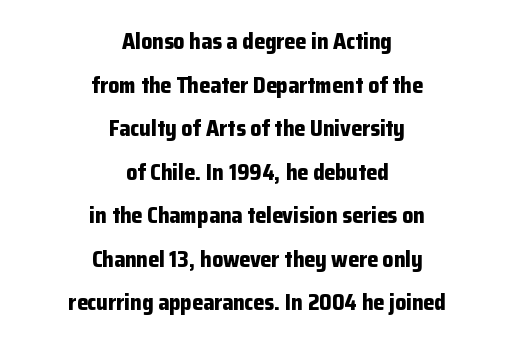
{"italic": "no", "bold": "yes", "underline": "no", "align": "center", "line_spacing": "loose", "line_spacing_ratio": 1.98, "letter_spacing": "normal", "letter_spacing_em": 0.0, "glyph_px": 22}
